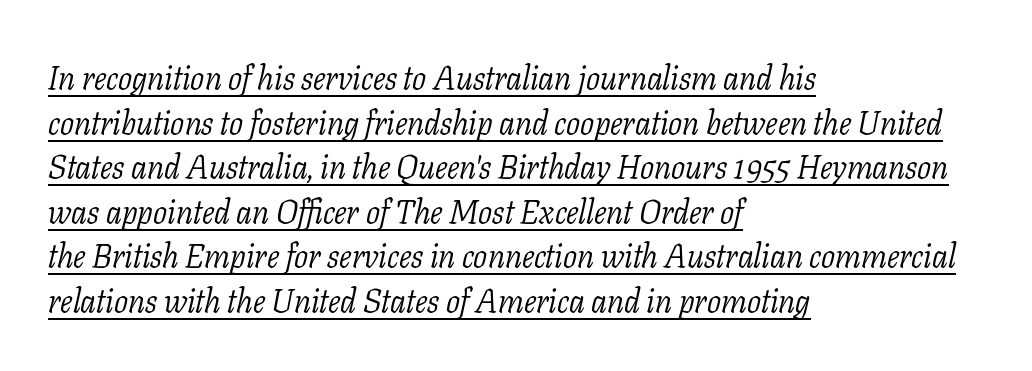
{"serif": "yes", "italic": "yes", "lean": "right", "slant_degrees": 11, "bold": "no", "weight": "light", "width": "normal", "stroke_contrast": "low", "x_height": "medium", "monospaced": "no", "underline": "yes", "align": "left", "line_spacing": "normal", "line_spacing_ratio": 1.35, "letter_spacing": "normal", "letter_spacing_em": 0.0, "glyph_px": 33}
